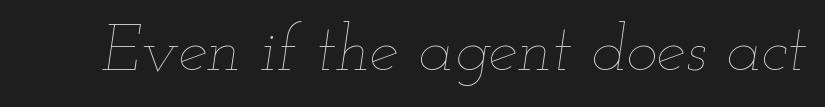
Q: Is the text bold? A: No.
Q: Is the text italic (slanted)? A: Yes, it leans right by about 12 degrees.
Q: Is the text underlined? A: No.
Q: Is the spacing between letters normal or unusually wide? A: Normal.
Q: Width (condensed, normal, or wide)? A: Wide.
Q: Stroke contrast? A: Low.
Q: x-height? A: Small.
Q: Monospaced? A: No.
